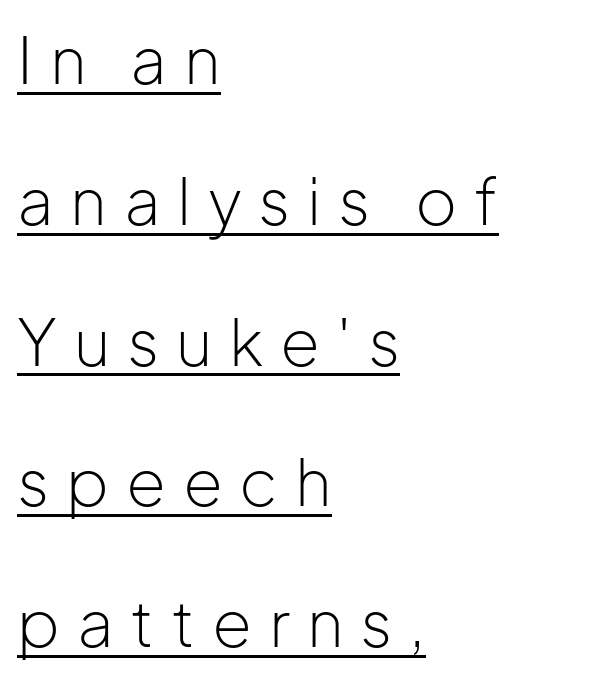
{"serif": "no", "italic": "no", "bold": "no", "weight": "light", "width": "normal", "stroke_contrast": "low", "x_height": "medium", "monospaced": "no", "underline": "yes", "align": "left", "line_spacing": "loose", "line_spacing_ratio": 2.2, "letter_spacing": "wide", "letter_spacing_em": 0.26, "glyph_px": 64}
